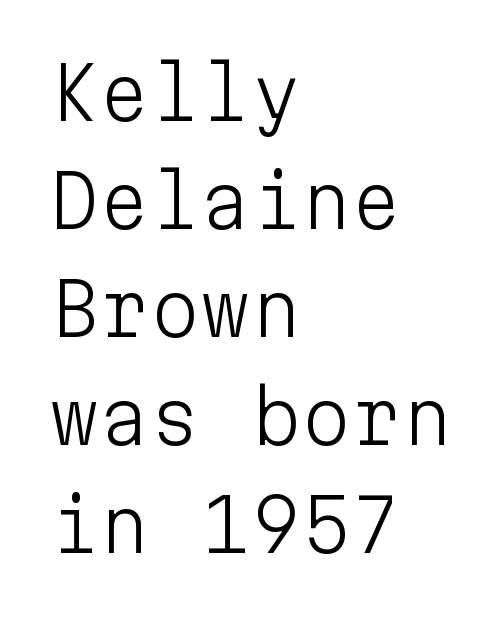
{"serif": "no", "italic": "no", "bold": "no", "weight": "light", "width": "normal", "stroke_contrast": "low", "x_height": "medium", "monospaced": "yes", "underline": "no", "align": "left", "line_spacing": "normal", "line_spacing_ratio": 1.5, "letter_spacing": "normal", "letter_spacing_em": 0.0, "glyph_px": 72}
